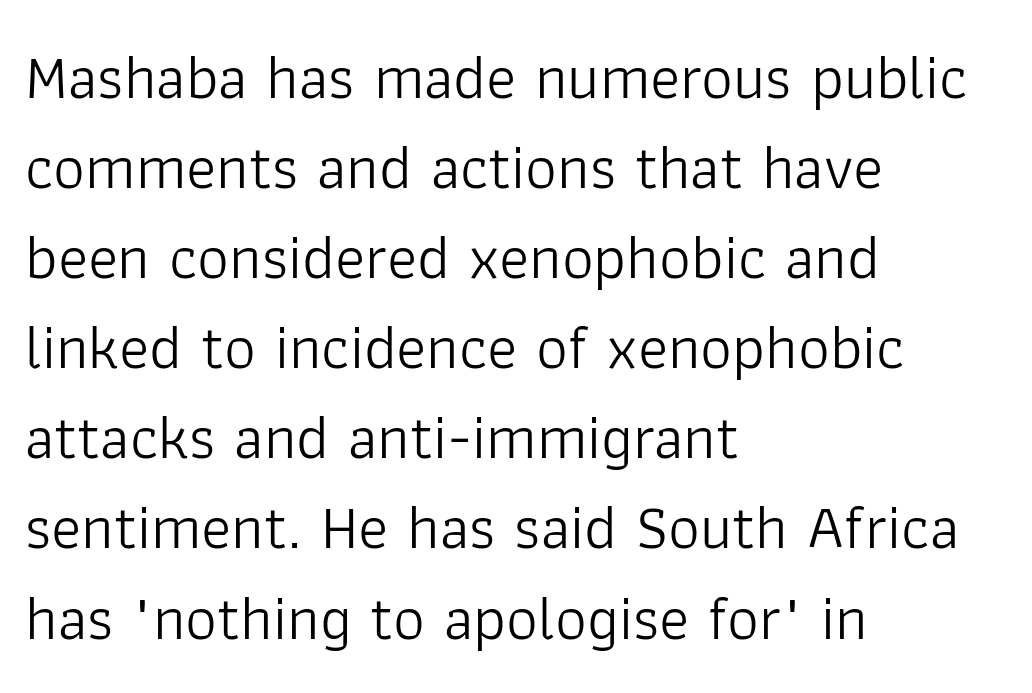
The image shows 63 px light sans-serif type, upright; set left-aligned, normal line spacing (1.43x), normal letter spacing, not underlined; low stroke contrast and a medium x-height.
